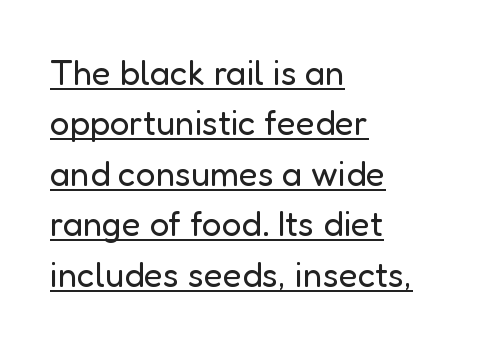
{"serif": "no", "italic": "no", "bold": "no", "weight": "regular", "width": "normal", "stroke_contrast": "low", "x_height": "medium", "monospaced": "no", "underline": "yes", "align": "left", "line_spacing": "normal", "line_spacing_ratio": 1.44, "letter_spacing": "normal", "letter_spacing_em": 0.0, "glyph_px": 35}
